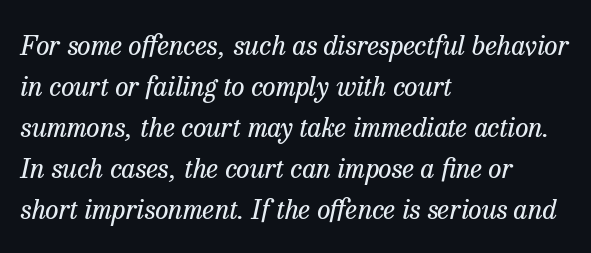
Q: Is the text bold? A: No.
Q: Is the text italic (slanted)? A: Yes, it leans right by about 13 degrees.
Q: Is the text underlined? A: No.
Q: How is the paragraph aligned? A: Left-aligned.
Q: Is the spacing between letters normal or unusually wide? A: Normal.
Q: Is the spacing between lines tight, normal or loose? A: Normal.
